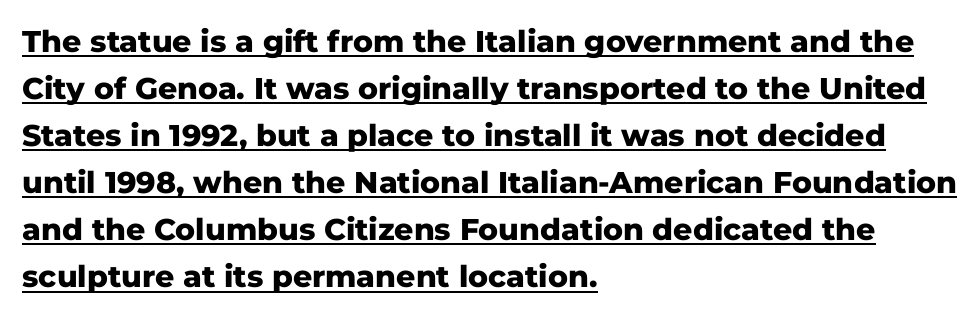
{"serif": "no", "italic": "no", "bold": "yes", "weight": "heavy", "width": "normal", "stroke_contrast": "low", "x_height": "medium", "monospaced": "no", "underline": "yes", "align": "left", "line_spacing": "normal", "line_spacing_ratio": 1.57, "letter_spacing": "normal", "letter_spacing_em": 0.0, "glyph_px": 30}
